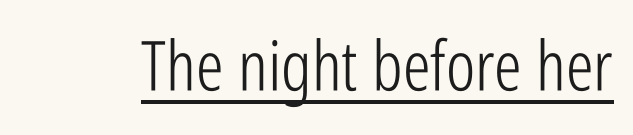
{"serif": "no", "italic": "no", "bold": "no", "weight": "light", "width": "condensed", "stroke_contrast": "low", "x_height": "medium", "monospaced": "no", "underline": "yes", "letter_spacing": "normal", "letter_spacing_em": 0.0, "glyph_px": 69}
